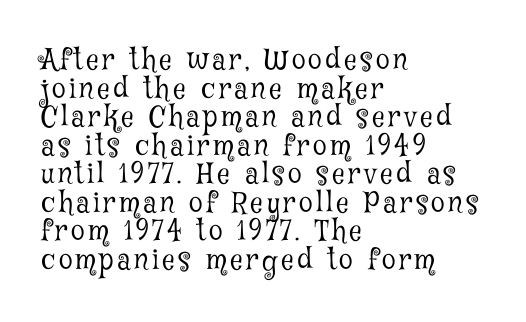
{"serif": "yes", "italic": "no", "bold": "no", "weight": "light", "width": "condensed", "stroke_contrast": "low", "x_height": "medium", "monospaced": "no", "underline": "no", "align": "left", "line_spacing": "tight", "line_spacing_ratio": 1.02, "glyph_px": 28}
